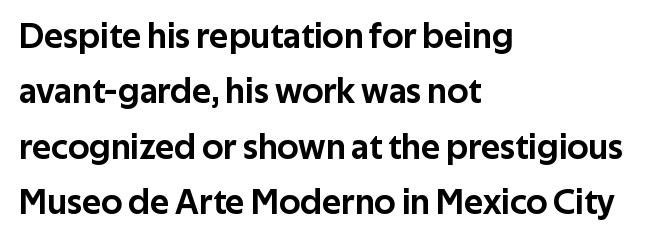
Line beginnings align vertically; line endings do not. Observe the ordinary spacing: letters are neighbours, not strangers. Is there any slant? The stems are plumb. Reading down the column, the eye jumps a familiar distance to each next line.
